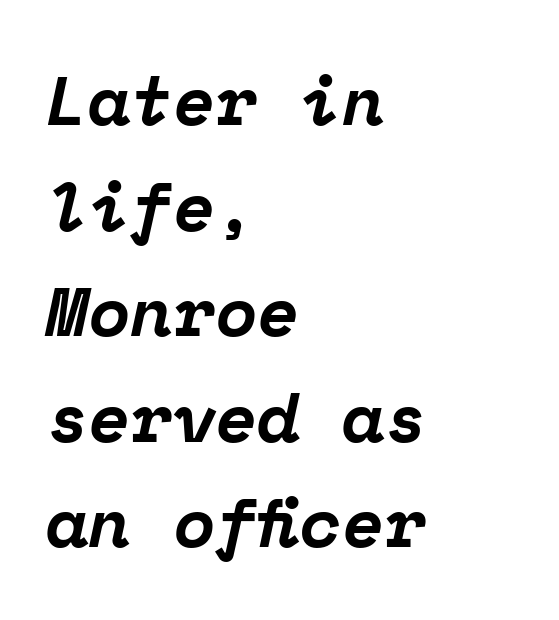
{"serif": "yes", "italic": "yes", "lean": "right", "slant_degrees": 12, "bold": "yes", "weight": "bold", "width": "normal", "stroke_contrast": "low", "x_height": "medium", "monospaced": "yes", "underline": "no", "align": "left", "line_spacing": "normal", "line_spacing_ratio": 1.53, "letter_spacing": "normal", "letter_spacing_em": 0.0, "glyph_px": 69}
